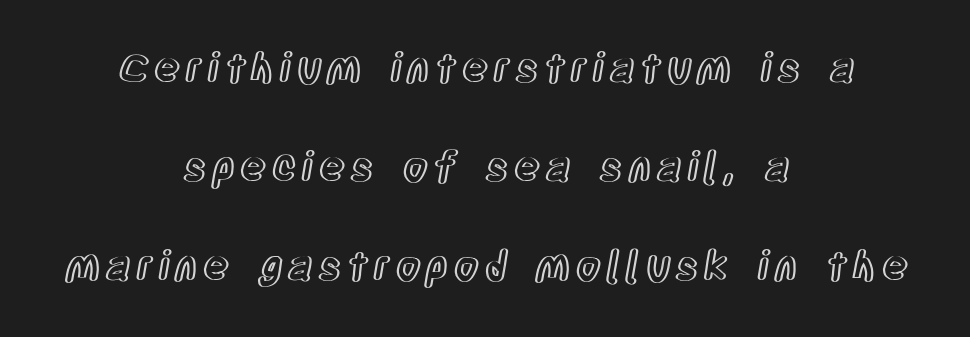
Q: Is the text italic (slanted)? A: Yes.
Q: Is the text underlined? A: No.
Q: How is the paragraph aligned? A: Centered.
Q: Is the spacing between lines tight, normal or loose? A: Loose.
Q: Width (condensed, normal, or wide)? A: Condensed.
Q: x-height? A: Large.
Q: Monospaced? A: No.
